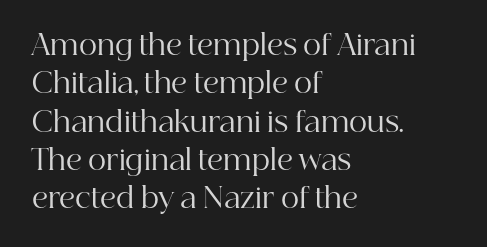
Reading down the block, your eye returns to a fixed left position each line. You can tell from the footed stems that serif type was used. These lines are rendered in a variable-pitch font. Words float on clear page, feet unadorned.
